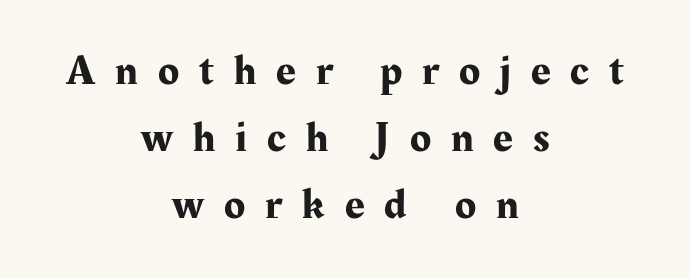
The image shows 43 px serif type, upright; set centered, normal line spacing (1.56x), unusually wide letter spacing (+0.47 em), not underlined; medium stroke contrast and a medium x-height.
